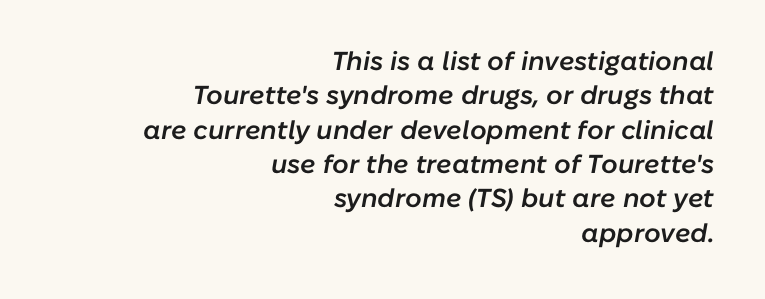
{"italic": "yes", "lean": "right", "slant_degrees": 10, "bold": "semi", "underline": "no", "align": "right", "line_spacing": "normal", "line_spacing_ratio": 1.32, "letter_spacing": "normal", "letter_spacing_em": 0.0, "glyph_px": 26}
